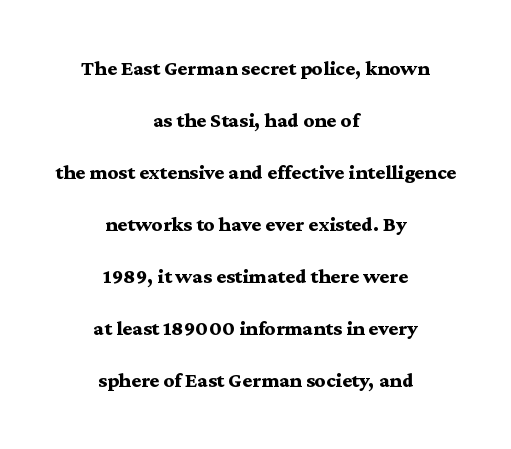
Q: Is the text bold? A: Yes.
Q: Is the text italic (slanted)? A: No, it is upright.
Q: Is the text underlined? A: No.
Q: How is the paragraph aligned? A: Centered.
Q: Is the spacing between letters normal or unusually wide? A: Normal.
Q: Is the spacing between lines tight, normal or loose? A: Loose.
